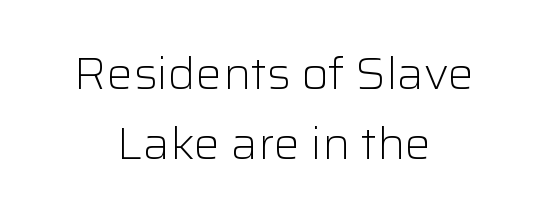
Q: Is the text bold? A: No.
Q: Is the text italic (slanted)? A: No, it is upright.
Q: Is the typeface a serif or a sans-serif typeface? A: Sans-serif.
Q: Is the text underlined? A: No.
Q: How is the paragraph aligned? A: Centered.
Q: Is the spacing between letters normal or unusually wide? A: Normal.
Q: Is the spacing between lines tight, normal or loose? A: Normal.
Q: Width (condensed, normal, or wide)? A: Normal.
Q: Stroke contrast? A: Low.
Q: x-height? A: Medium.
Q: Monospaced? A: No.
